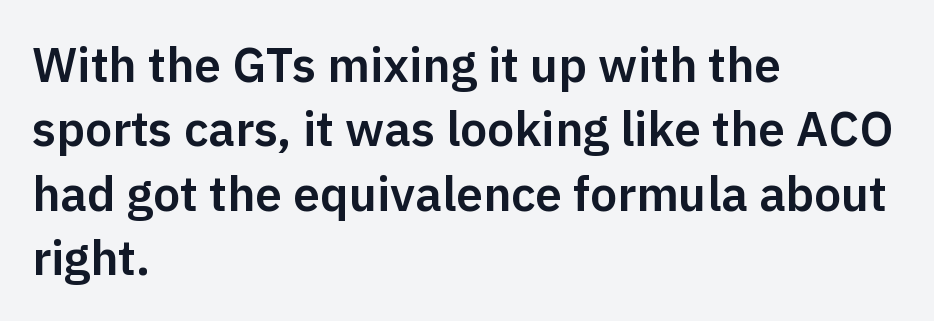
Unlike italic type, these characters show no tilt at all. The vertical gap from one line to the next is medium. Is the letter spacing exaggerated? No — it looks like the ordinary default. The rendering anchors every line to the left-hand side.
